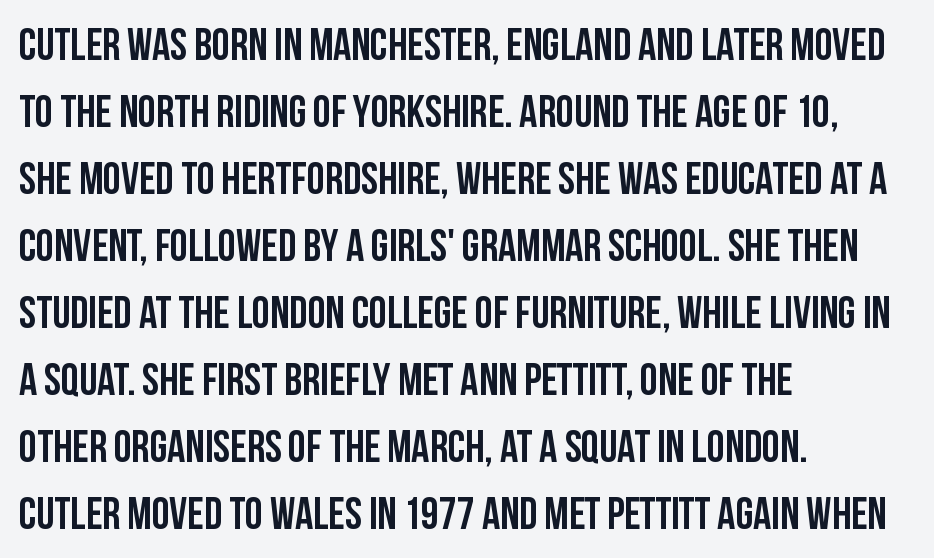
Each line starts at the same left margin while the right side varies. Italic: no, the glyphs are upright roman. Caption: bold face, heavy strokes. Underline: absent. Between one letter and the next there's only the usual sliver of space. Whoever set this chose a conventional vertical rhythm.
